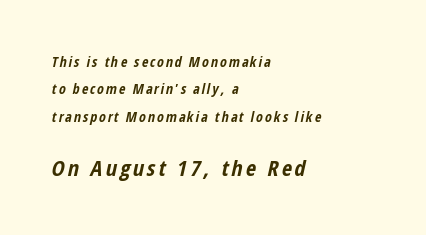
{"italic": "yes", "lean": "right", "slant_degrees": 12, "bold": "yes", "underline": "no", "align": "left", "line_spacing": "loose", "line_spacing_ratio": 1.96, "larger_block": "second", "size_ratio": 1.57, "glyph_px": 22}
